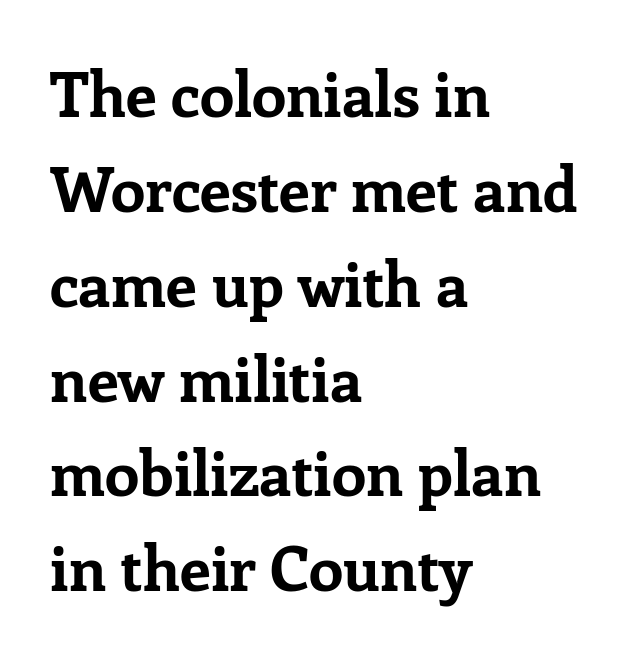
The type family on display is of the serif kind. Notice how descenders clear the ascenders below comfortably — that's standard leading. Unmarked baselines from the first word to the last. Stroke thickness is high; the sample reads as a true bold. Inter-character spacing is left at the font's built-in metrics.
